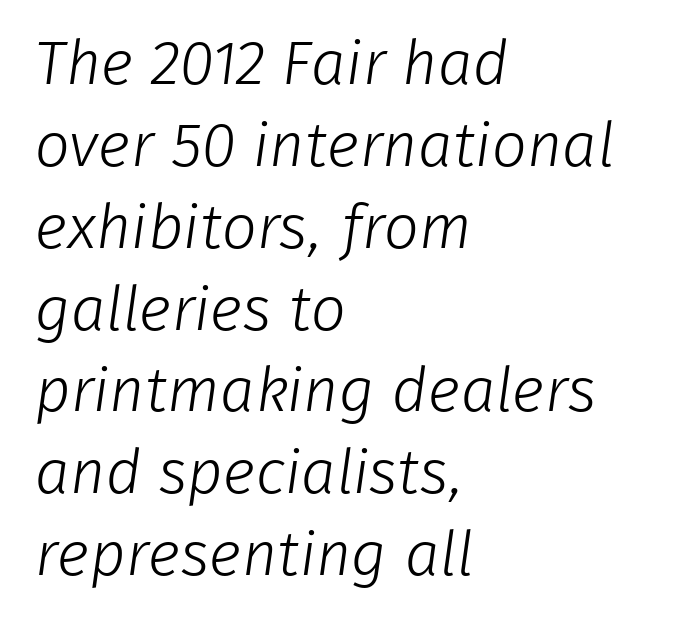
Q: Is the text bold? A: No.
Q: Is the typeface a serif or a sans-serif typeface? A: Sans-serif.
Q: Is the text underlined? A: No.
Q: How is the paragraph aligned? A: Left-aligned.
Q: Is the spacing between letters normal or unusually wide? A: Normal.
Q: Is the spacing between lines tight, normal or loose? A: Normal.
Q: Width (condensed, normal, or wide)? A: Normal.
Q: Stroke contrast? A: Low.
Q: x-height? A: Medium.
Q: Monospaced? A: No.
